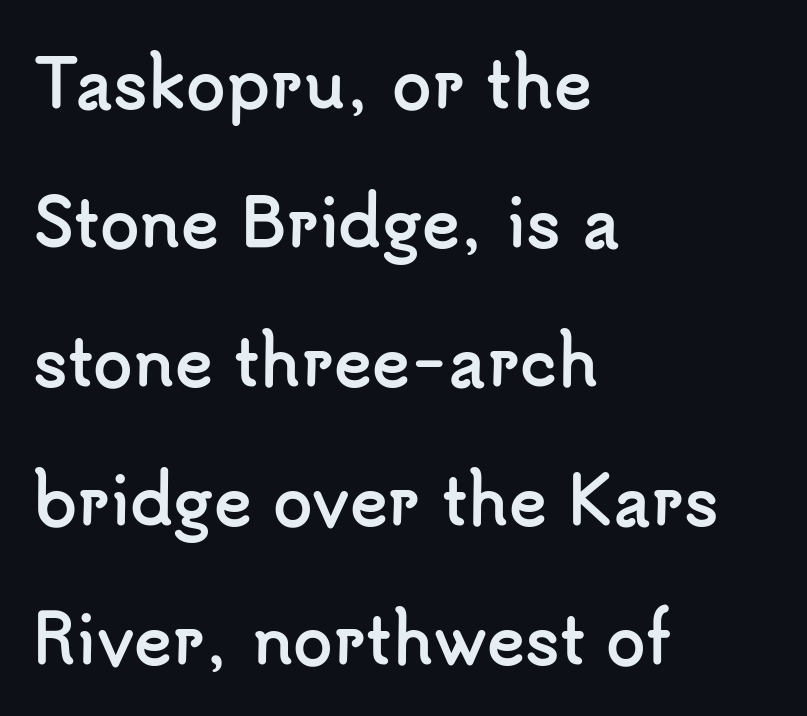
Q: Is the text bold? A: Yes.
Q: Is the text italic (slanted)? A: No, it is upright.
Q: Is the typeface a serif or a sans-serif typeface? A: Sans-serif.
Q: Is the text underlined? A: No.
Q: How is the paragraph aligned? A: Left-aligned.
Q: Is the spacing between letters normal or unusually wide? A: Normal.
Q: Is the spacing between lines tight, normal or loose? A: Loose.
Q: Width (condensed, normal, or wide)? A: Normal.
Q: Stroke contrast? A: Low.
Q: x-height? A: Small.
Q: Monospaced? A: No.
